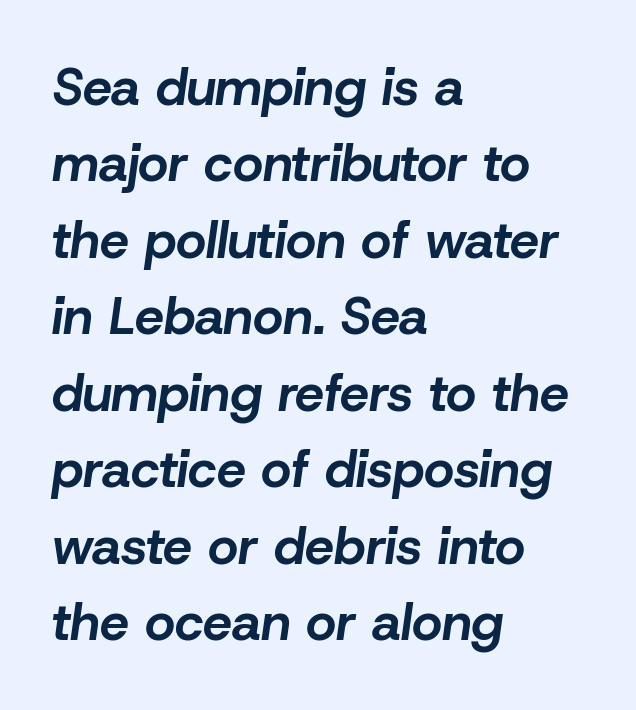
{"italic": "yes", "lean": "right", "slant_degrees": 8, "bold": "yes", "weight": "bold", "width": "normal", "stroke_contrast": "low", "x_height": "medium", "monospaced": "no", "underline": "no", "align": "left", "line_spacing": "normal", "line_spacing_ratio": 1.47, "letter_spacing": "normal", "letter_spacing_em": 0.0, "glyph_px": 52}
